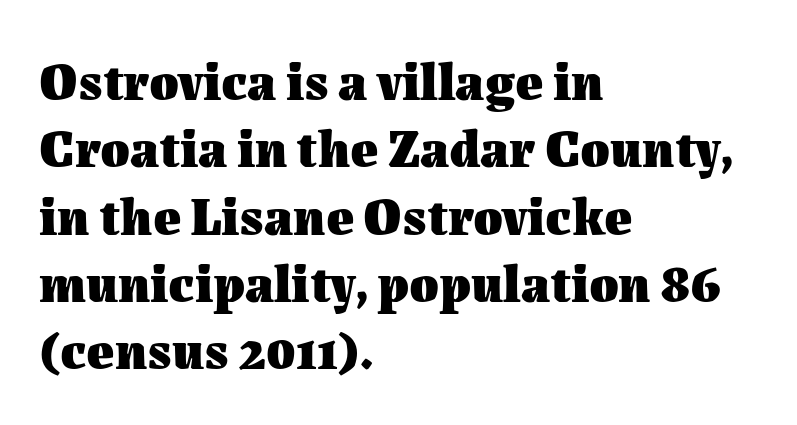
Tall strokes in this sample are plumb rather than angled. Whoever set this chose a conventional vertical rhythm. Left-aligned paragraph, ragged on the right. How are the letters spaced? Ordinarily, with no added tracking.
